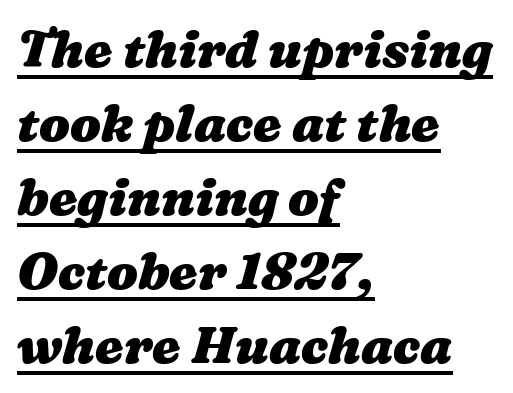
The image shows 51 px heavy, wide type; set left-aligned, normal line spacing (1.45x), normal letter spacing, underlined; medium stroke contrast and a medium x-height.
